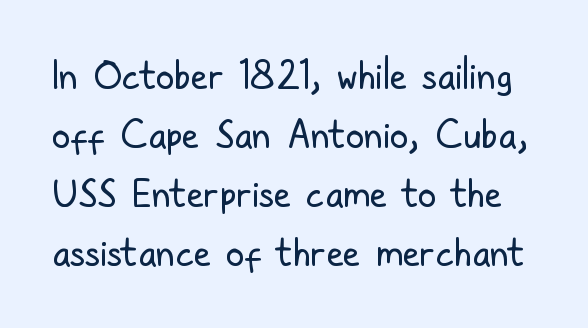
Is this a fixed-width face? No — the glyphs have proportional, varying widths. The area under the type is left untouched. The letterforms sit at book weight or below. Rows of type keep a routine distance in the vertical direction. The lettering stays uniformly vertical, giving the passage a roman look.
